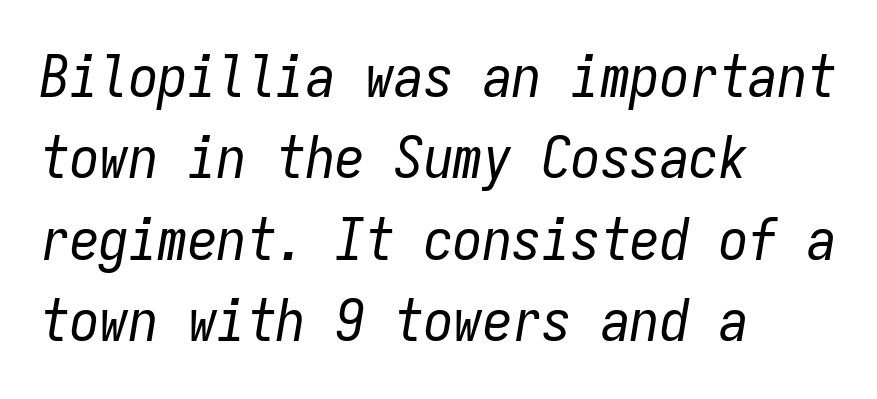
The image shows 59 px regular-weight, condensed type, italic (leaning right), monospaced; set left-aligned, normal line spacing (1.38x), normal letter spacing, not underlined; low stroke contrast and a medium x-height.
